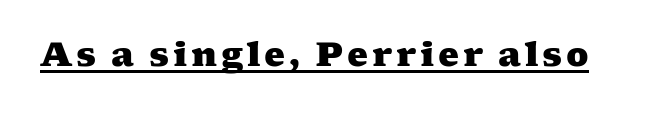
{"serif": "yes", "bold": "yes", "weight": "heavy", "width": "wide", "stroke_contrast": "medium", "x_height": "medium", "monospaced": "no", "underline": "yes", "glyph_px": 33}
